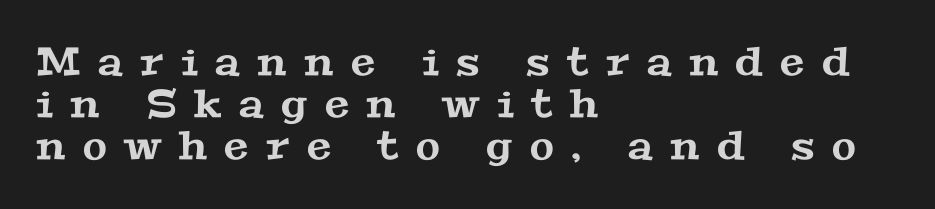
{"serif": "yes", "width": "wide", "stroke_contrast": "medium", "x_height": "medium", "monospaced": "no", "underline": "no", "align": "left", "line_spacing": "tight", "line_spacing_ratio": 1.08, "letter_spacing": "wide", "letter_spacing_em": 0.45, "glyph_px": 39}
